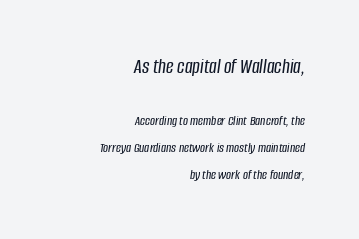
The specimen omits any rule beneath the text block's lines. Compare the two chunks: the upper has the greater cap height. The text block is weighted toward the right margin, trailing off unevenly leftward. There's an unmistakable incline to the writing here.
